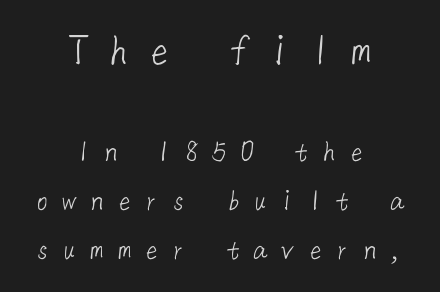
Q: Is the text bold? A: No.
Q: Is the typeface a serif or a sans-serif typeface? A: Sans-serif.
Q: Is the text underlined? A: No.
Q: How is the paragraph aligned? A: Centered.
Q: Is the spacing between letters normal or unusually wide? A: Unusually wide.
Q: Is the spacing between lines tight, normal or loose? A: Normal.
Q: Which block of text is set in a larger size, the first (top) or the second (bottom)? A: The first (top) one.
Q: Width (condensed, normal, or wide)? A: Normal.
Q: Stroke contrast? A: Low.
Q: x-height? A: Medium.
